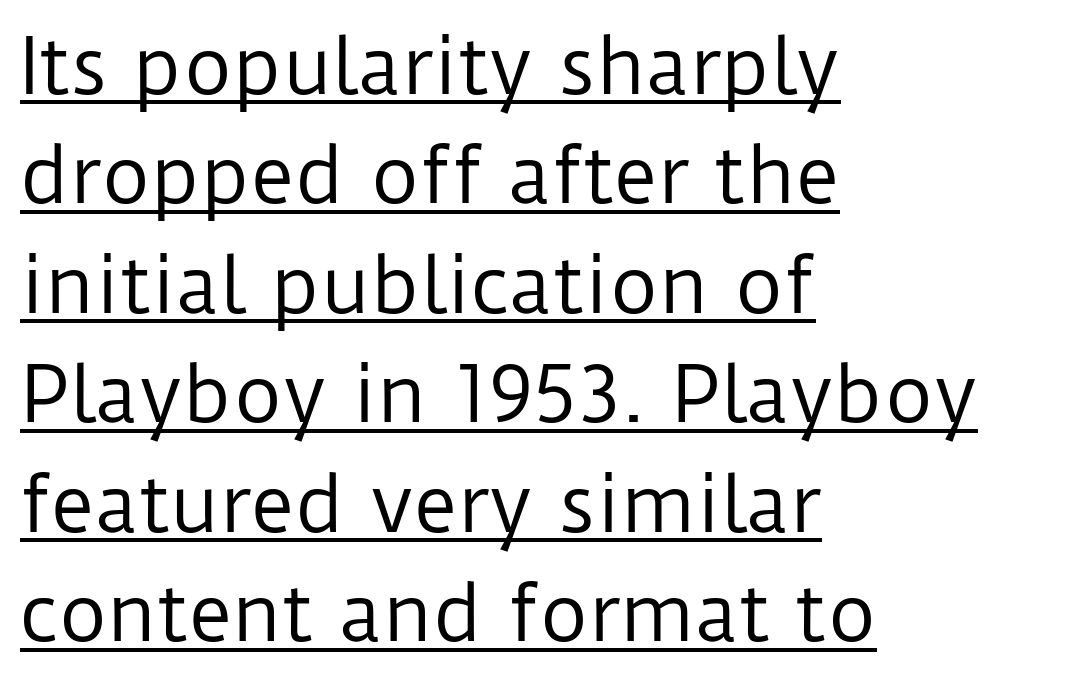
Q: Is the text bold? A: No.
Q: Is the text italic (slanted)? A: No, it is upright.
Q: Is the typeface a serif or a sans-serif typeface? A: Sans-serif.
Q: Is the text underlined? A: Yes.
Q: How is the paragraph aligned? A: Left-aligned.
Q: Is the spacing between letters normal or unusually wide? A: Normal.
Q: Is the spacing between lines tight, normal or loose? A: Normal.
Q: Width (condensed, normal, or wide)? A: Normal.
Q: Stroke contrast? A: Low.
Q: x-height? A: Medium.
Q: Monospaced? A: No.
